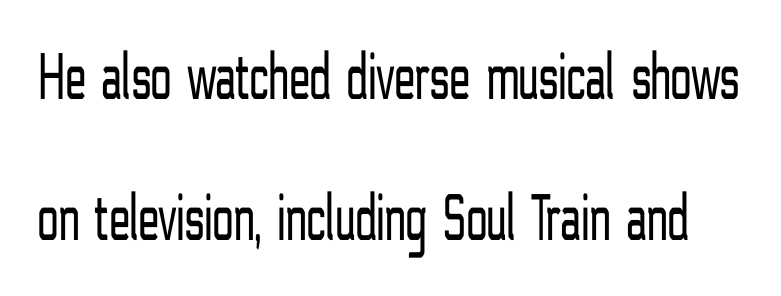
Each letter's strokes conclude bluntly, with no projecting serifs. Summary of weight: not heavy and not bold. Anything drawn beneath the words? Only blank space. One glance says open: line gaps are wider than usual.
